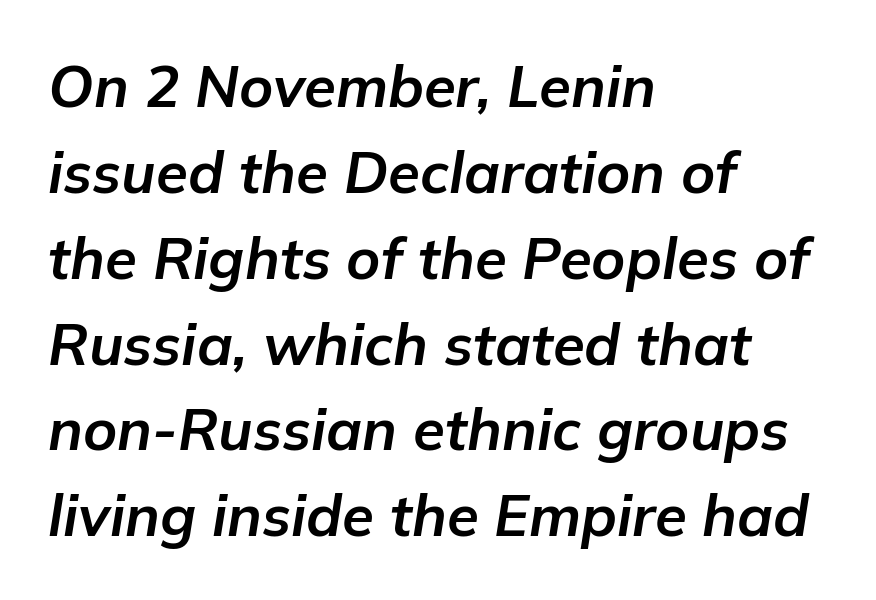
Letters rest on an invisible, unmarked baseline. The strokes are fattened all the way to bold. Alignment: flush left. The horizontal fit of the characters is conventional and even. The vertical gap from one line to the next is medium. The face used here is proportionally spaced, like ordinary book or web type.
